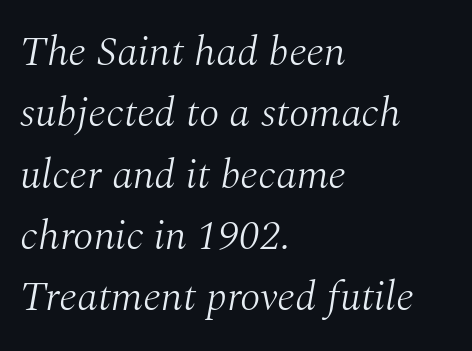
The image shows 42 px light serif type, italic (leaning right); set left-aligned, normal line spacing (1.46x), normal letter spacing, not underlined; medium stroke contrast and a medium x-height.
